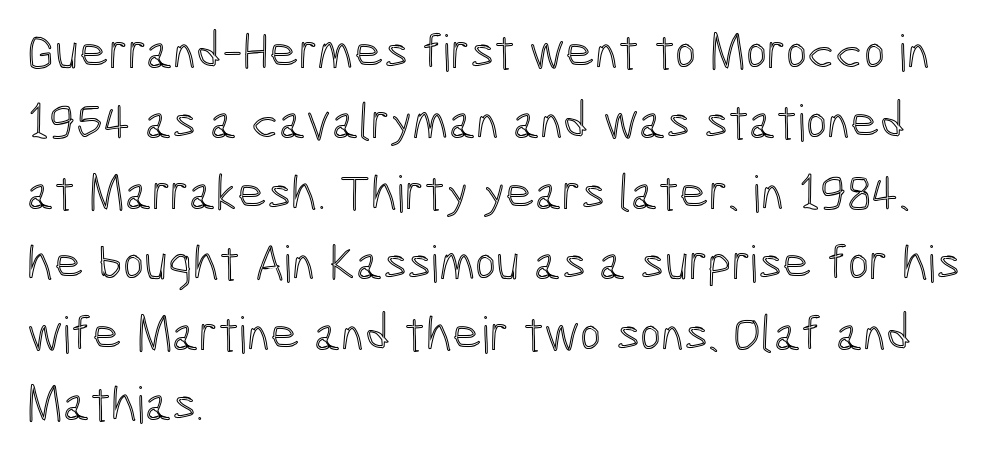
The image shows 51 px condensed type, upright; set left-aligned, normal line spacing (1.38x), normal letter spacing, not underlined; a medium x-height.
